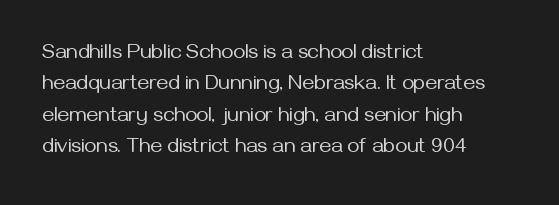
The image shows 21 px text type, upright; set left-aligned, normal line spacing (1.49x), normal letter spacing, not underlined.
